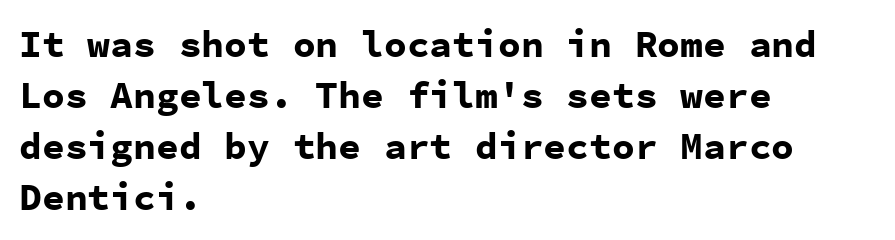
{"serif": "no", "italic": "no", "bold": "yes", "weight": "bold", "width": "normal", "stroke_contrast": "low", "x_height": "medium", "monospaced": "yes", "underline": "no", "align": "left", "line_spacing": "normal", "line_spacing_ratio": 1.34, "letter_spacing": "normal", "letter_spacing_em": 0.0, "glyph_px": 38}
